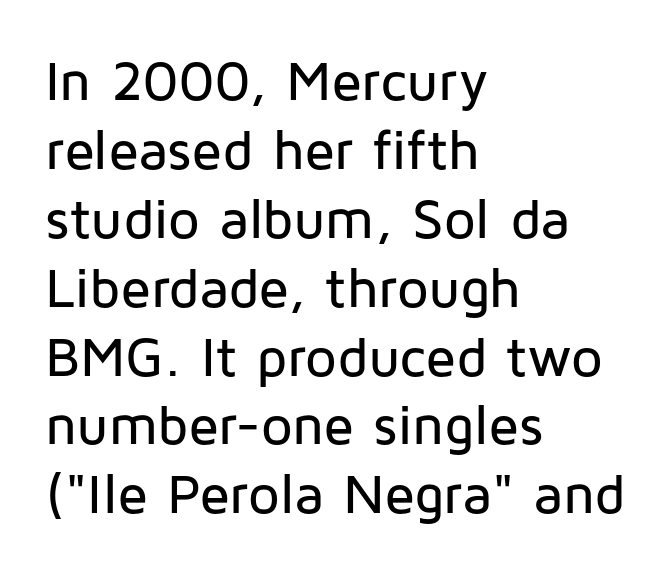
{"serif": "no", "italic": "no", "width": "normal", "stroke_contrast": "low", "x_height": "medium", "monospaced": "no", "underline": "no", "align": "left", "line_spacing_ratio": 1.23, "letter_spacing": "normal", "letter_spacing_em": 0.0, "glyph_px": 56}
